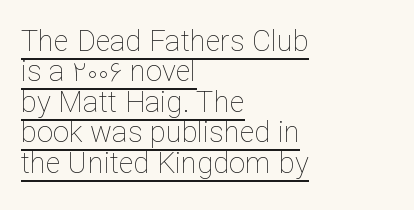
{"italic": "no", "bold": "no", "weight": "thin", "width": "normal", "stroke_contrast": "low", "x_height": "medium", "monospaced": "no", "underline": "yes", "align": "left", "line_spacing": "tight", "line_spacing_ratio": 1.05, "letter_spacing": "normal", "letter_spacing_em": 0.0, "glyph_px": 29}
